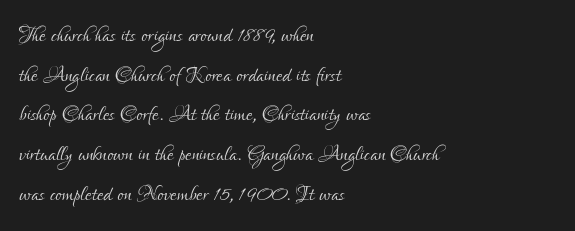
The image shows 29 px light, condensed sans-serif type; set left-aligned, normal line spacing (1.37x), normal letter spacing, not underlined; low stroke contrast and a small x-height.
